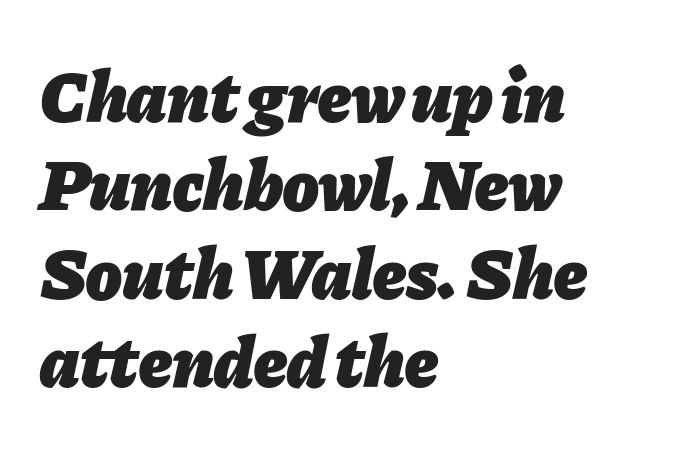
{"italic": "yes", "lean": "right", "slant_degrees": 11, "bold": "yes", "weight": "heavy", "width": "normal", "stroke_contrast": "low", "x_height": "medium", "monospaced": "no", "underline": "no", "align": "left", "line_spacing_ratio": 1.21, "letter_spacing": "normal", "letter_spacing_em": 0.0, "glyph_px": 73}
